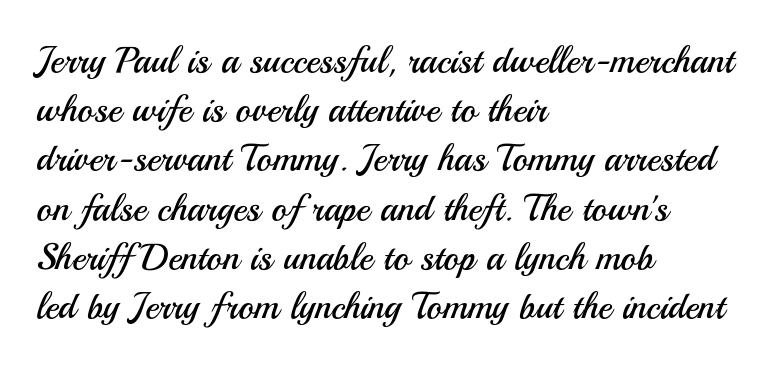
The image shows 37 px regular-weight sans-serif type; set left-aligned, normal line spacing (1.33x), normal letter spacing, not underlined; medium stroke contrast and a small x-height.
